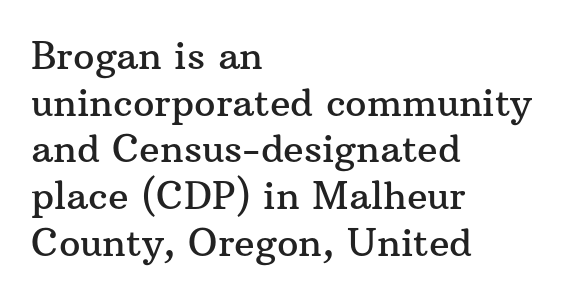
{"serif": "yes", "italic": "no", "width": "normal", "stroke_contrast": "medium", "x_height": "medium", "monospaced": "no", "underline": "no", "align": "left", "line_spacing_ratio": 1.23, "letter_spacing": "normal", "letter_spacing_em": 0.0, "glyph_px": 38}
